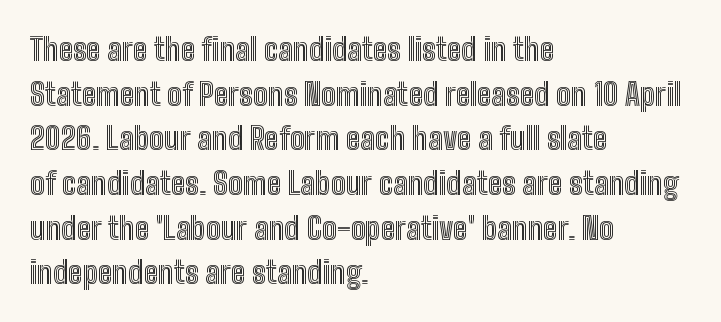
Is the block centered? No — it sits flush against the left margin. Note the varied advance widths — an 'i' is clearly narrower than an 'm'. Glyph-to-glyph distance matches everyday printed text. Quick note: interline space is typical. Rule under the text: the space is simply empty. Italic: no, the glyphs are upright roman.
